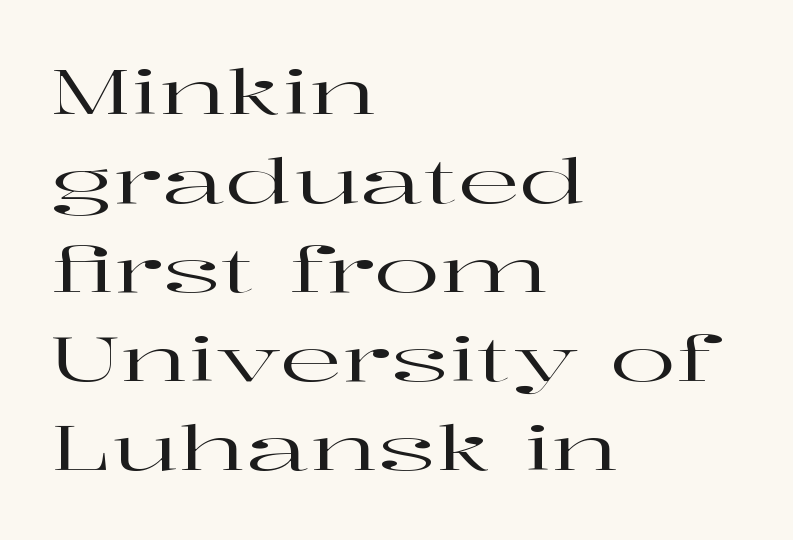
Q: Is the text italic (slanted)? A: No, it is upright.
Q: Is the typeface a serif or a sans-serif typeface? A: Serif.
Q: Is the text underlined? A: No.
Q: How is the paragraph aligned? A: Left-aligned.
Q: Is the spacing between letters normal or unusually wide? A: Normal.
Q: Is the spacing between lines tight, normal or loose? A: Normal.
Q: Width (condensed, normal, or wide)? A: Wide.
Q: Stroke contrast? A: High.
Q: x-height? A: Medium.
Q: Monospaced? A: No.
